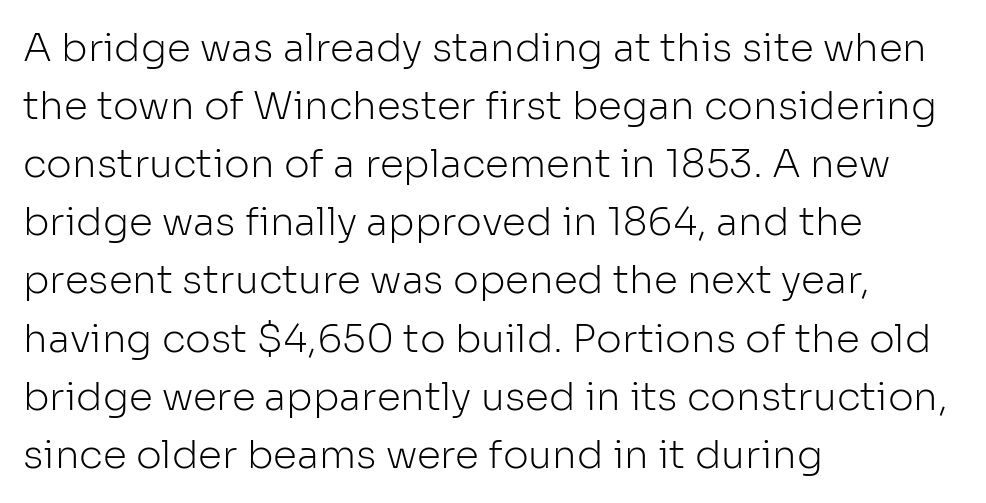
Q: Is the text bold? A: No.
Q: Is the text italic (slanted)? A: No, it is upright.
Q: Is the typeface a serif or a sans-serif typeface? A: Sans-serif.
Q: Is the text underlined? A: No.
Q: How is the paragraph aligned? A: Left-aligned.
Q: Is the spacing between letters normal or unusually wide? A: Normal.
Q: Is the spacing between lines tight, normal or loose? A: Normal.
Q: Width (condensed, normal, or wide)? A: Normal.
Q: Stroke contrast? A: Low.
Q: x-height? A: Medium.
Q: Monospaced? A: No.
